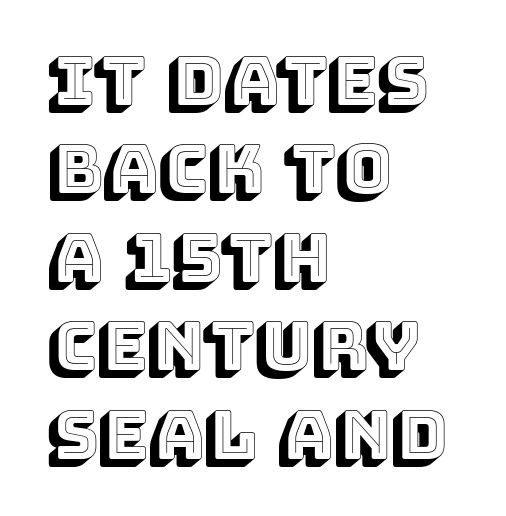
{"italic": "no", "width": "normal", "x_height": "large", "monospaced": "no", "underline": "no", "align": "left", "line_spacing": "normal", "line_spacing_ratio": 1.32, "letter_spacing": "normal", "letter_spacing_em": 0.0, "glyph_px": 67}
